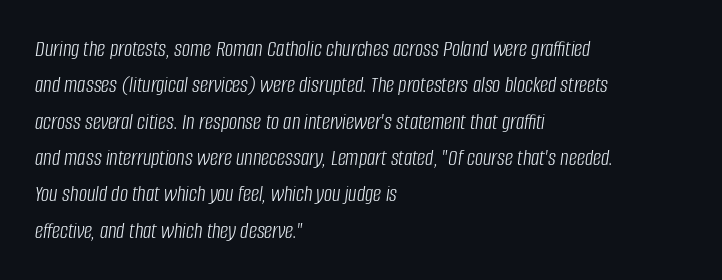
Spacing between characters is what you'd get straight out of the box. Leading matches the norm, producing a regular column. The glyphs look as if they've been sheared to an angle. The baseline area is clear.
